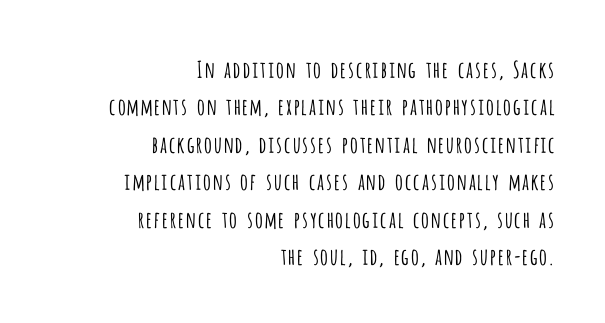
{"italic": "no", "bold": "no", "underline": "no", "align": "right", "line_spacing": "normal", "line_spacing_ratio": 1.63, "letter_spacing": "normal", "letter_spacing_em": 0.0, "glyph_px": 23}
